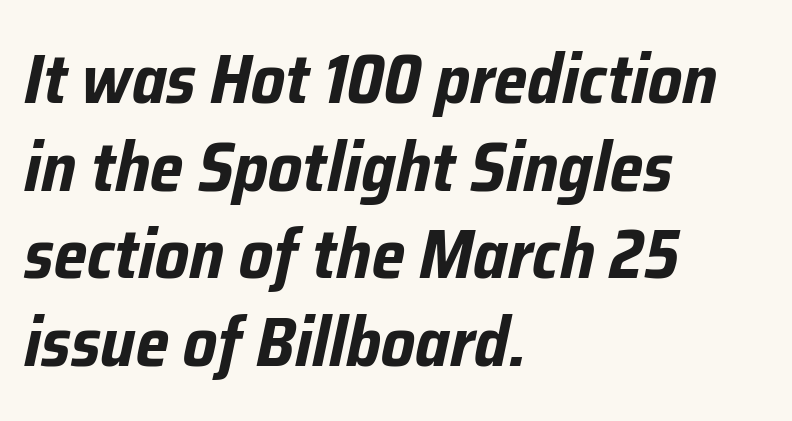
The image shows 69 px bold, condensed type, italic (leaning right); set left-aligned, normal line spacing (1.27x), normal letter spacing, not underlined; low stroke contrast and a medium x-height.
